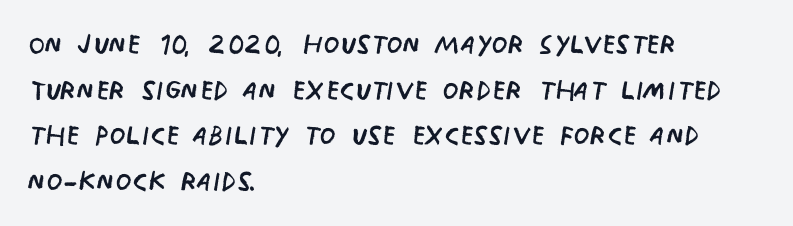
The letterforms sit at book weight or below. Notice how the passage keeps a crisp vertical edge on the left only. The type family on display is of the sans-serif kind. Think of a printed novel: that variable character pitch is what you see here. Characters follow at the spacing the type designer built in.
